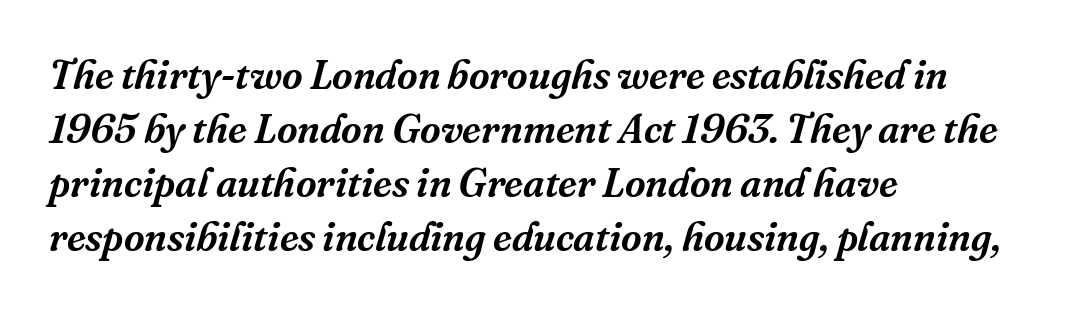
The image shows 40 px serif type, italic (leaning right); set left-aligned, normal line spacing (1.35x), normal letter spacing, not underlined; medium stroke contrast and a medium x-height.
